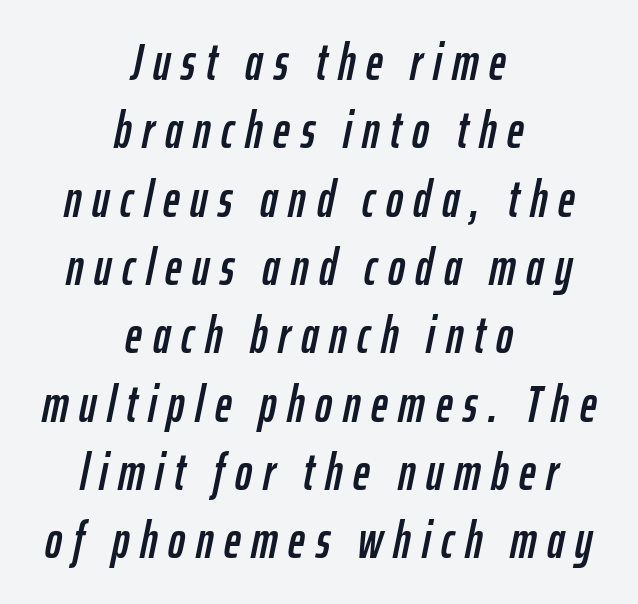
Unmarked baselines from the first word to the last. Display-style spreading of the glyphs; the letterfit is very open. A typesetter would call this leading conventional body-copy spacing. The lines in this sample share a center point and differ in where they start and stop. Think of a printed novel: that variable character pitch is what you see here.
